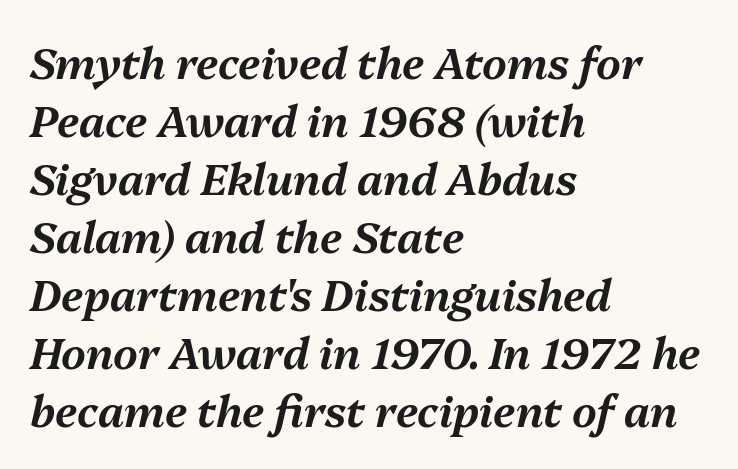
{"italic": "yes", "lean": "right", "slant_degrees": 13, "width": "normal", "stroke_contrast": "medium", "x_height": "medium", "monospaced": "no", "underline": "no", "align": "left", "line_spacing": "normal", "line_spacing_ratio": 1.35, "letter_spacing": "normal", "letter_spacing_em": 0.0, "glyph_px": 43}
